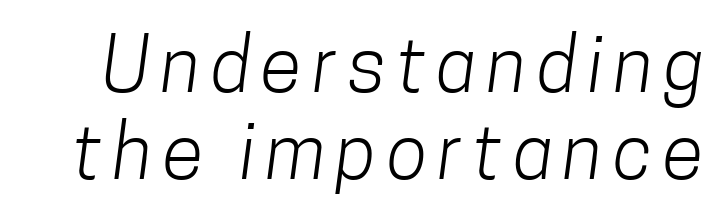
{"serif": "no", "bold": "no", "weight": "light", "width": "condensed", "stroke_contrast": "low", "x_height": "medium", "monospaced": "no", "underline": "no", "line_spacing": "tight", "line_spacing_ratio": 1.15, "glyph_px": 76}
